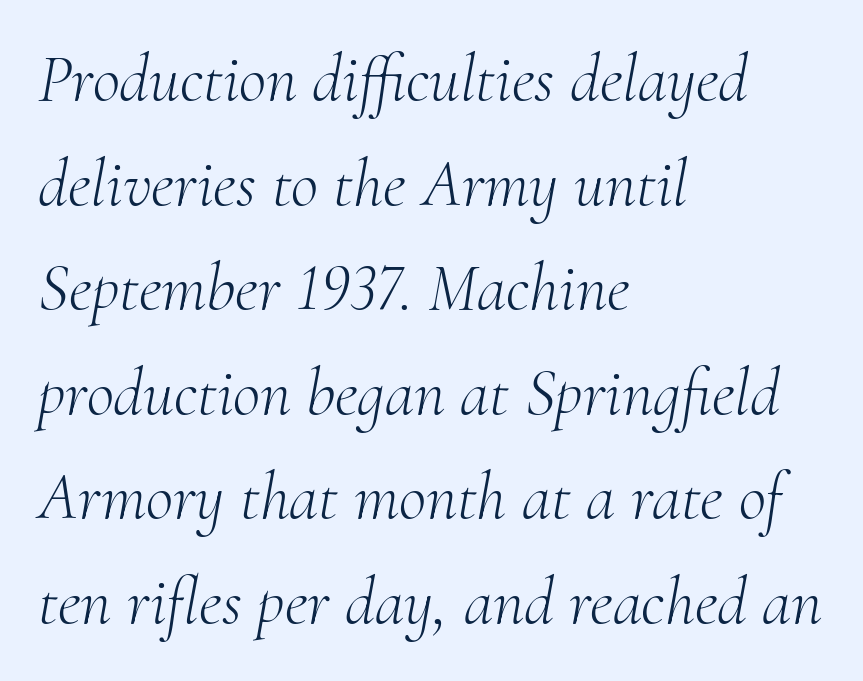
{"serif": "yes", "italic": "yes", "lean": "right", "slant_degrees": 10, "bold": "no", "weight": "light", "width": "normal", "stroke_contrast": "medium", "x_height": "small", "monospaced": "no", "underline": "no", "align": "left", "line_spacing": "normal", "line_spacing_ratio": 1.56, "letter_spacing": "normal", "letter_spacing_em": 0.0, "glyph_px": 67}
